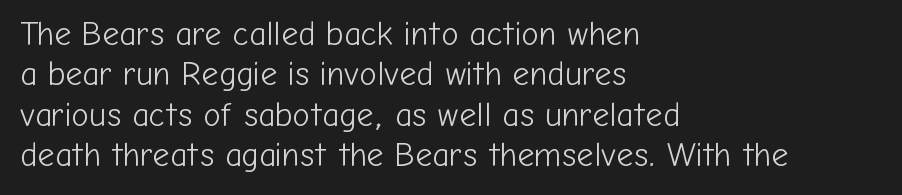
Which margin do the lines hug? The left one — the right edge is uneven. Rendered with straight, roman letterforms. The letters advance in unequal steps, a hallmark of proportional type. The type is set solid horizontally, with unmodified tracking.
